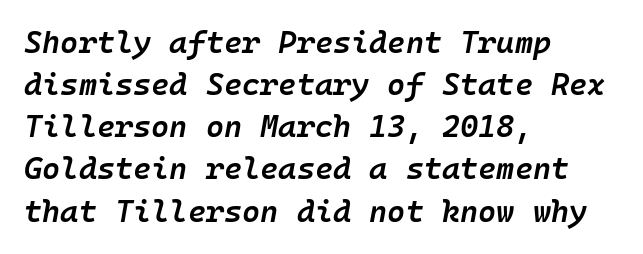
A typesetter would call this leading conventional body-copy spacing. Rendered with sloped, italic letterforms. Firm but not heavy-handed strokes: this text is semibold. Every row of glyphs begins at an identical x-position on the left. Each word holds together tightly as a unit, with standard inter-letter gaps. Check the space under the baseline: it is left empty.
